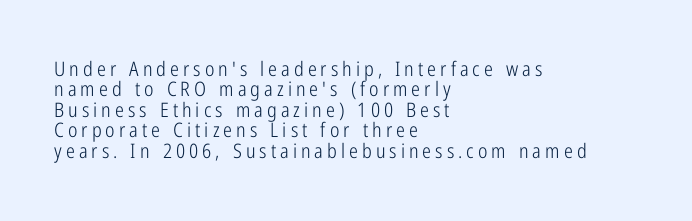
The image shows 20 px text type, upright; set left-aligned, tight line spacing (1.02x), unusually wide letter spacing (+0.2 em), not underlined.
